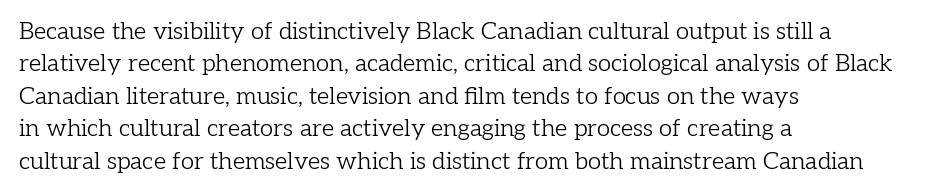
Q: Is the text bold? A: No.
Q: Is the text italic (slanted)? A: No, it is upright.
Q: Is the text underlined? A: No.
Q: How is the paragraph aligned? A: Left-aligned.
Q: Is the spacing between letters normal or unusually wide? A: Normal.
Q: Is the spacing between lines tight, normal or loose? A: Normal.
